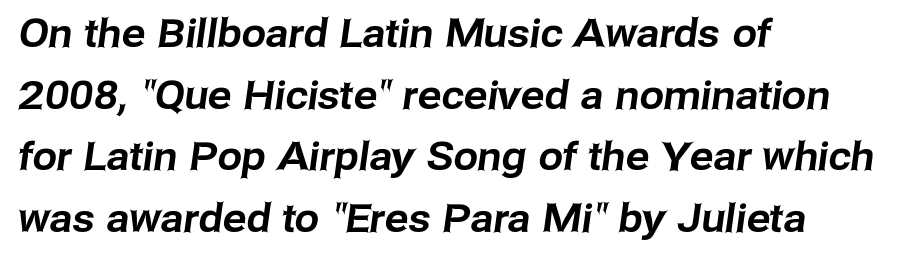
The image shows 39 px sans-serif type; set left-aligned, normal line spacing (1.58x), normal letter spacing, not underlined; low stroke contrast and a medium x-height.
